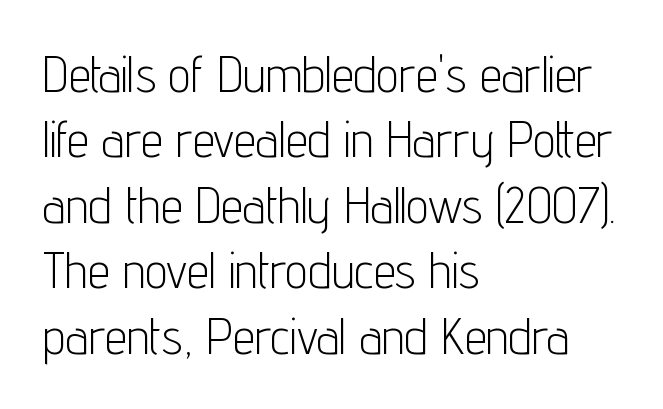
The image shows 50 px light, condensed sans-serif type, upright; set left-aligned, normal line spacing (1.31x), normal letter spacing, not underlined; low stroke contrast and a medium x-height.
